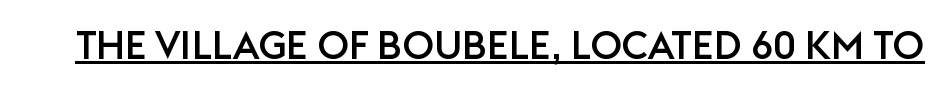
Q: Is the text italic (slanted)? A: No, it is upright.
Q: Is the typeface a serif or a sans-serif typeface? A: Sans-serif.
Q: Is the text underlined? A: Yes.
Q: Is the spacing between letters normal or unusually wide? A: Normal.
Q: Width (condensed, normal, or wide)? A: Normal.
Q: Stroke contrast? A: Low.
Q: x-height? A: Large.
Q: Monospaced? A: No.
